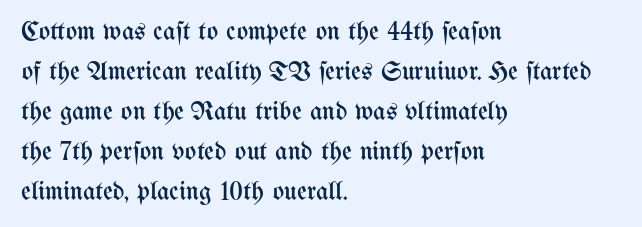
The image shows 27 px text type, upright; set left-aligned, normal line spacing (1.48x), normal letter spacing, not underlined.
